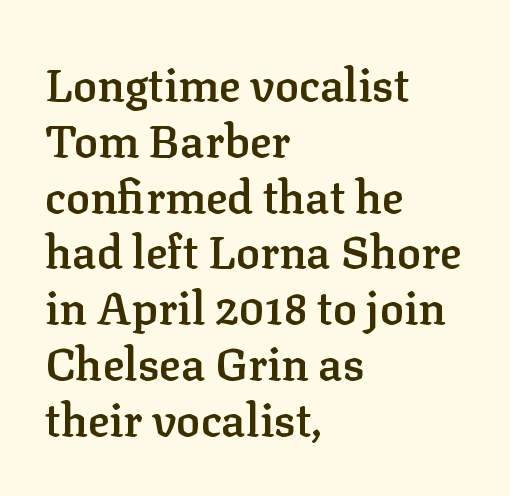
Q: Is the text bold? A: Semi-bold.
Q: Is the text italic (slanted)? A: No, it is upright.
Q: Is the typeface a serif or a sans-serif typeface? A: Serif.
Q: Is the text underlined? A: No.
Q: How is the paragraph aligned? A: Left-aligned.
Q: Is the spacing between letters normal or unusually wide? A: Normal.
Q: Width (condensed, normal, or wide)? A: Normal.
Q: Stroke contrast? A: Low.
Q: x-height? A: Medium.
Q: Monospaced? A: No.
